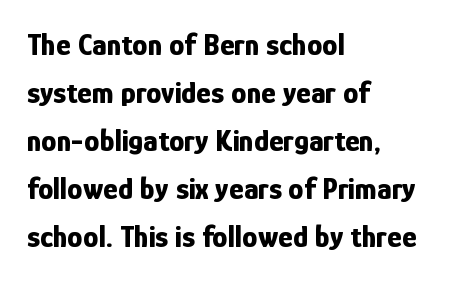
The passage shown stacks its lines at a standard gap. Alignment: flush left. What kind of face is this? One without serifs — a sans. Ordinary non-slanted type is in use. There is no visible air inserted between adjacent glyphs. This sample has the flowing, uneven cadence of proportional lettering.
